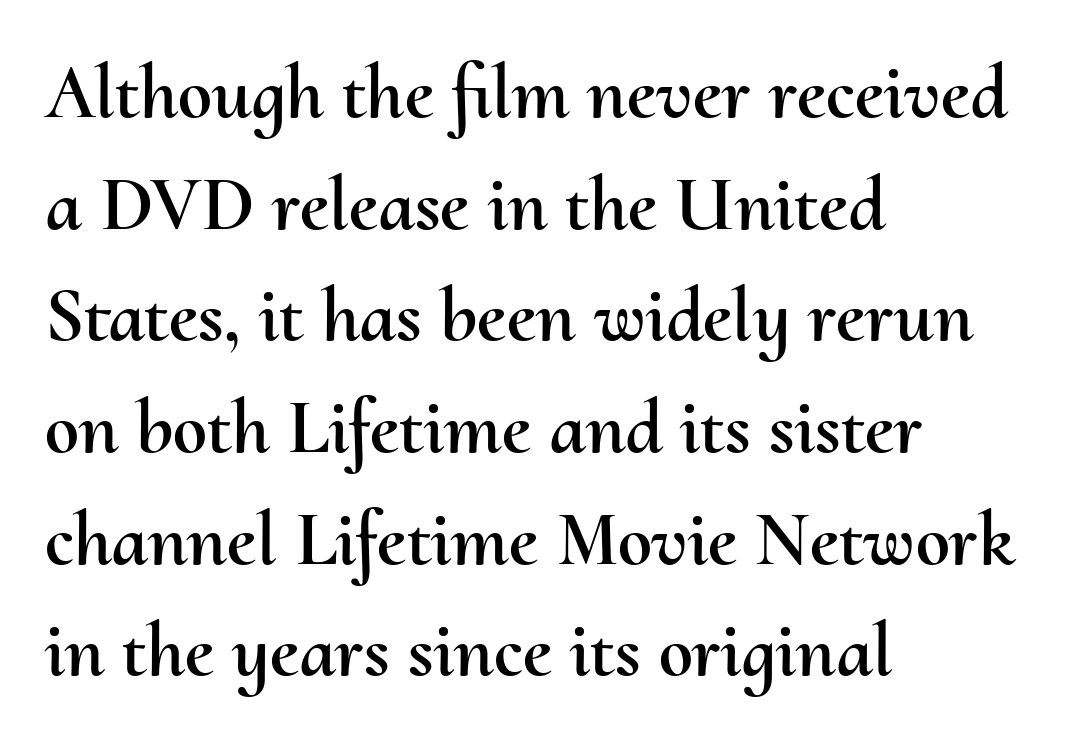
These lines keep a tight, regular rhythm from letter to letter. Glance below the letters and you will spot only blank space. Rendered with straight, roman letterforms. Vertically, the passage feels balanced, rows spaced as you'd expect. A typesetter would call this proportional, since set widths differ per character.
